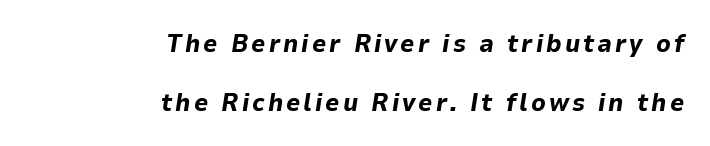
{"italic": "yes", "lean": "right", "slant_degrees": 9, "bold": "yes", "underline": "no", "align": "right", "line_spacing": "loose", "line_spacing_ratio": 2.35, "glyph_px": 25}
